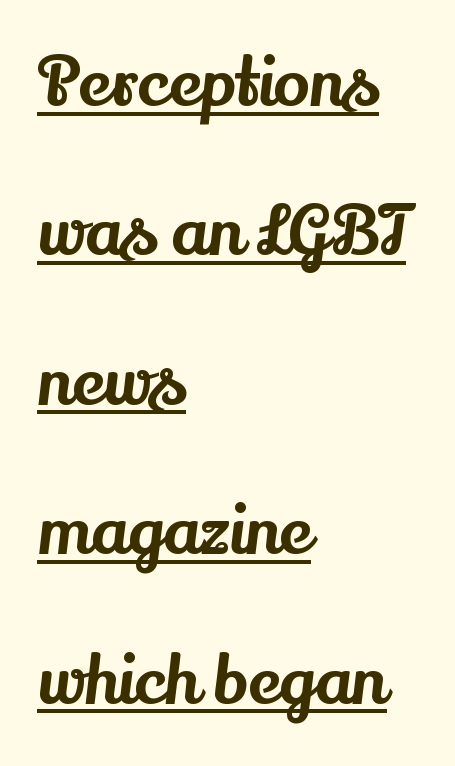
{"serif": "yes", "width": "normal", "stroke_contrast": "medium", "x_height": "small", "monospaced": "no", "underline": "yes", "align": "left", "line_spacing": "loose", "line_spacing_ratio": 2.23, "letter_spacing": "normal", "letter_spacing_em": 0.0, "glyph_px": 67}
